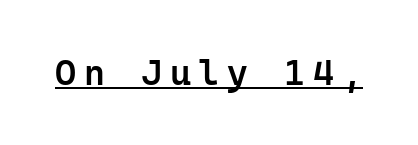
{"serif": "no", "italic": "no", "bold": "semi", "weight": "semibold", "width": "normal", "stroke_contrast": "low", "x_height": "medium", "underline": "yes", "letter_spacing": "wide", "letter_spacing_em": 0.21, "glyph_px": 36}
